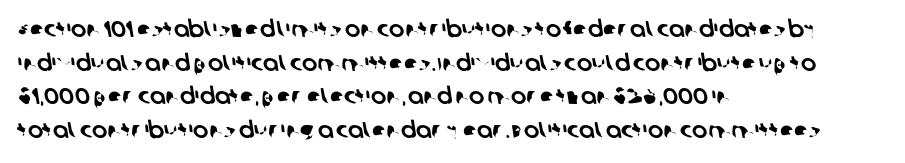
{"underline": "no", "align": "left", "line_spacing": "normal", "line_spacing_ratio": 1.46, "letter_spacing": "normal", "letter_spacing_em": 0.0, "glyph_px": 23}
